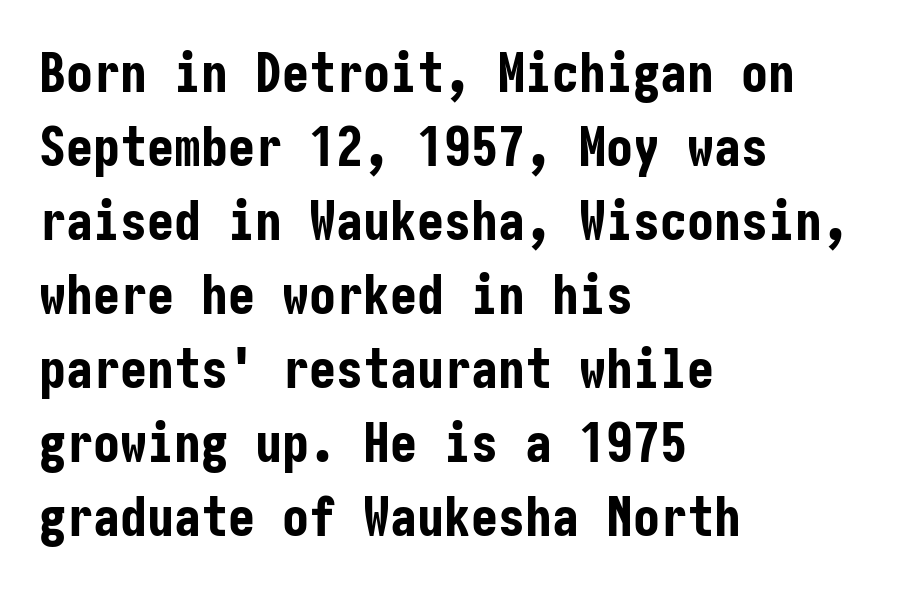
Q: Is the text bold? A: Yes.
Q: Is the text italic (slanted)? A: No, it is upright.
Q: Is the typeface a serif or a sans-serif typeface? A: Sans-serif.
Q: Is the text underlined? A: No.
Q: How is the paragraph aligned? A: Left-aligned.
Q: Is the spacing between letters normal or unusually wide? A: Normal.
Q: Is the spacing between lines tight, normal or loose? A: Normal.
Q: Width (condensed, normal, or wide)? A: Condensed.
Q: Stroke contrast? A: Low.
Q: x-height? A: Medium.
